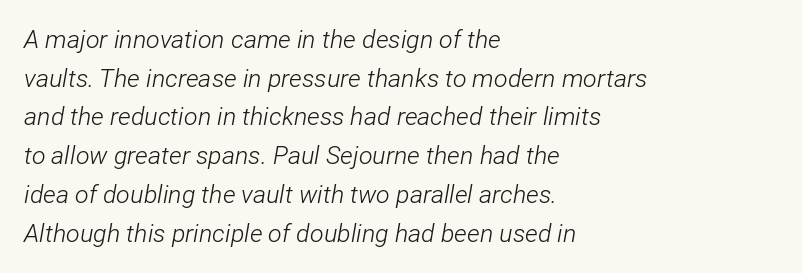
{"italic": "yes", "lean": "right", "slant_degrees": 12, "bold": "no", "underline": "no", "align": "left", "line_spacing": "normal", "line_spacing_ratio": 1.55, "letter_spacing": "normal", "letter_spacing_em": 0.0, "glyph_px": 25}
